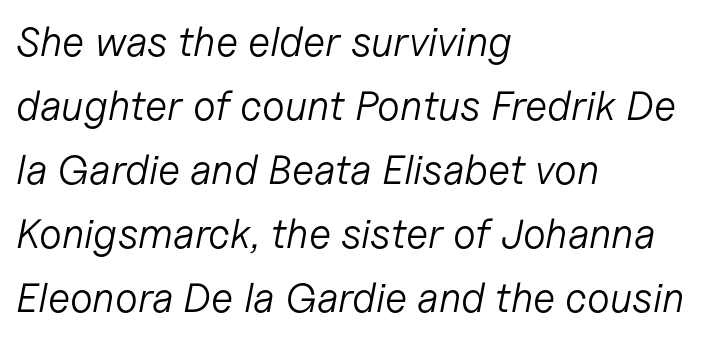
The image shows 41 px light type, italic (leaning right); set left-aligned, normal line spacing (1.56x), normal letter spacing, not underlined; low stroke contrast and a medium x-height.
